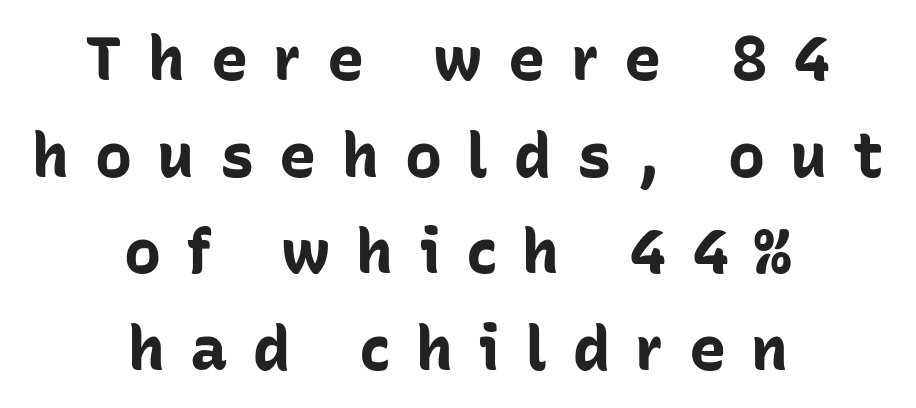
Q: Is the text bold? A: Yes.
Q: Is the text italic (slanted)? A: No, it is upright.
Q: Is the typeface a serif or a sans-serif typeface? A: Sans-serif.
Q: Is the text underlined? A: No.
Q: How is the paragraph aligned? A: Centered.
Q: Is the spacing between letters normal or unusually wide? A: Unusually wide.
Q: Is the spacing between lines tight, normal or loose? A: Normal.
Q: Width (condensed, normal, or wide)? A: Normal.
Q: Stroke contrast? A: Low.
Q: x-height? A: Medium.
Q: Monospaced? A: No.
